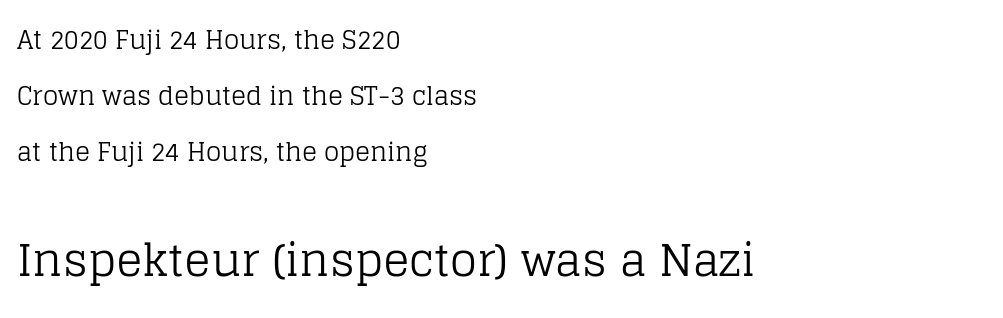
The image shows 44 px regular-weight serif type, upright; set left-aligned, loose line spacing (2.24x), normal letter spacing, not underlined; the second (bottom) block is 1.76x larger; low stroke contrast and a large x-height.
